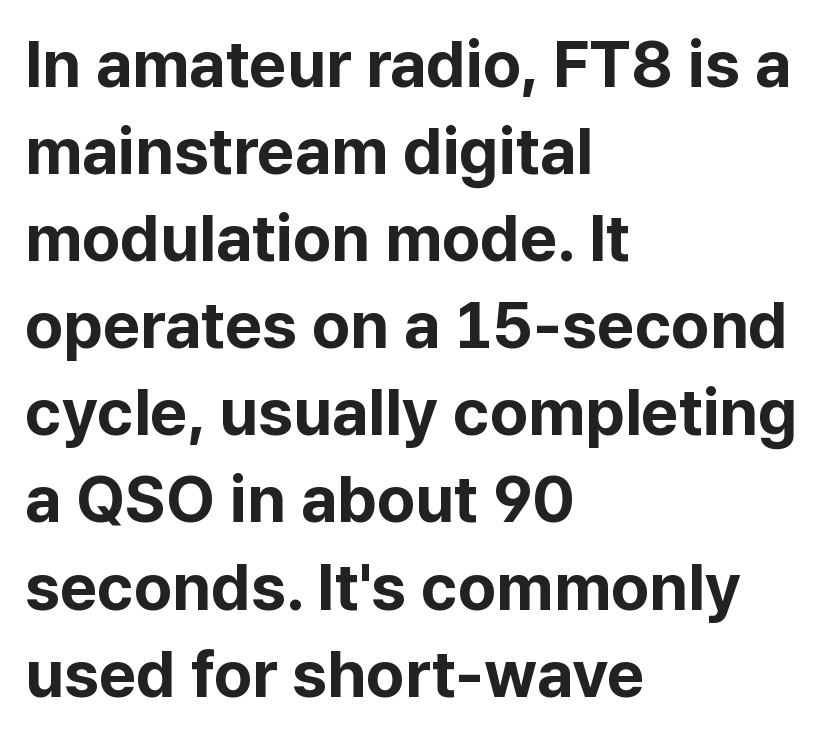
The image shows 65 px bold sans-serif type, upright; set left-aligned, normal line spacing (1.34x), normal letter spacing, not underlined; low stroke contrast and a medium x-height.
